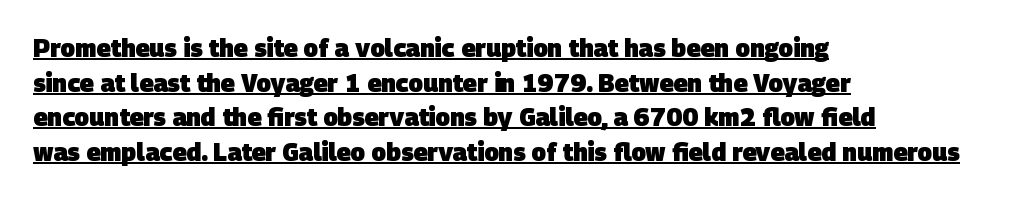
A typesetter would call this zero additional tracking. A baseline rule has been typeset under these characters. A typesetter would call this leading conventional body-copy spacing. Stroke thickness is high; the sample reads as a true bold.
